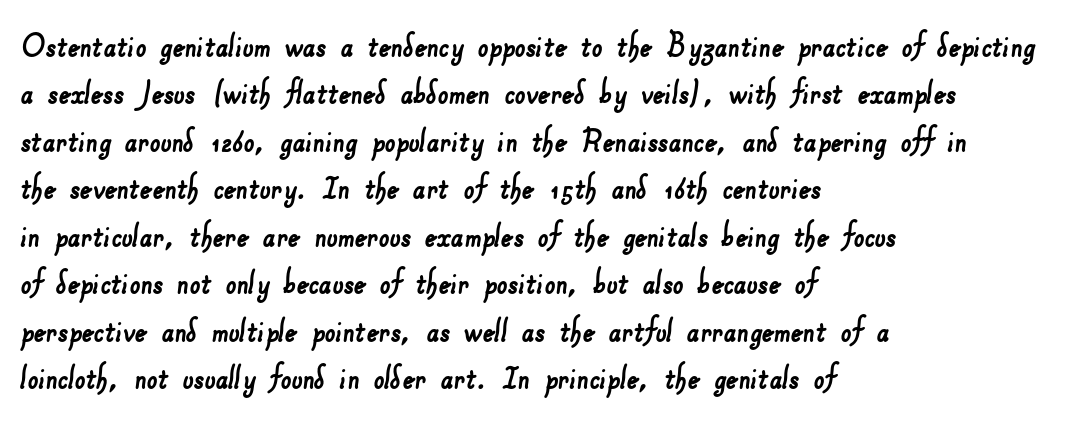
Varying glyph widths throughout — classic text-font behaviour. Quick note: underline off. Check where the strokes stop: nothing finishes them off — pure sans. In terms of letterspacing, this is plain default setting.
